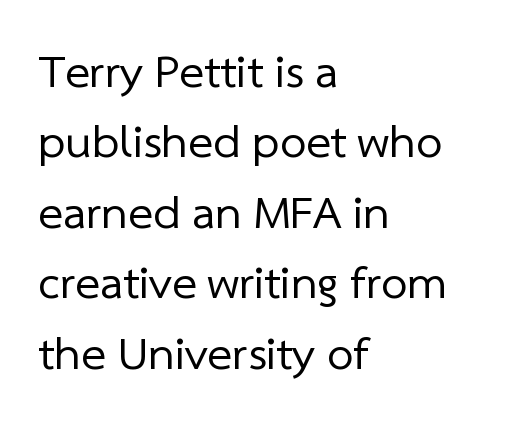
The image shows 47 px regular-weight sans-serif type; set left-aligned, normal line spacing (1.5x), normal letter spacing, not underlined; low stroke contrast and a medium x-height.
